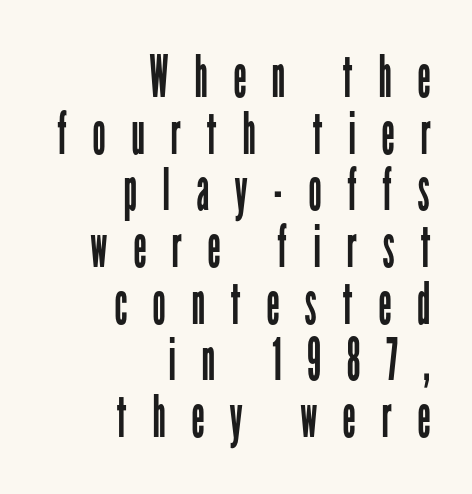
Q: Is the text bold? A: No.
Q: Is the text italic (slanted)? A: No, it is upright.
Q: Is the typeface a serif or a sans-serif typeface? A: Sans-serif.
Q: Is the text underlined? A: No.
Q: How is the paragraph aligned? A: Right-aligned.
Q: Is the spacing between letters normal or unusually wide? A: Unusually wide.
Q: Is the spacing between lines tight, normal or loose? A: Tight.
Q: Width (condensed, normal, or wide)? A: Condensed.
Q: Stroke contrast? A: Low.
Q: x-height? A: Medium.
Q: Monospaced? A: No.
